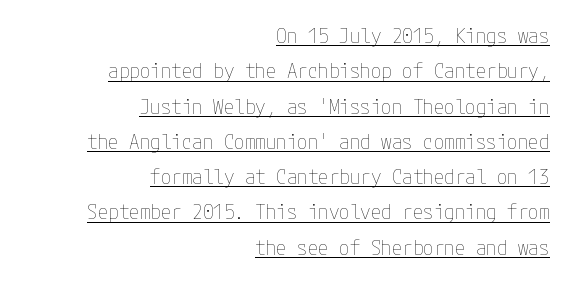
The image shows 21 px text type, upright; set right-aligned, normal line spacing (1.68x), normal letter spacing, underlined.
